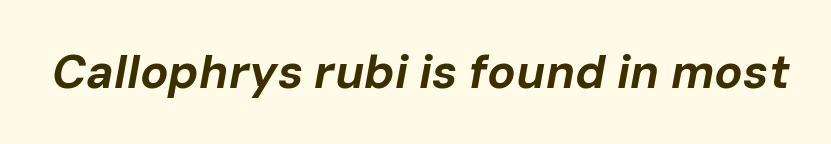
The image shows 47 px bold type, italic (leaning right); set normal letter spacing, not underlined; low stroke contrast and a medium x-height.
